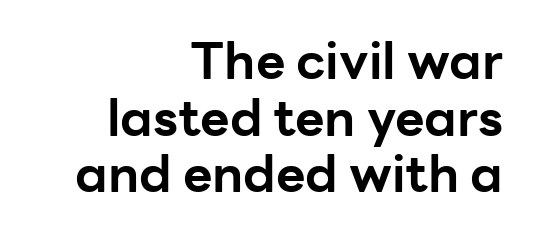
The image shows 51 px bold sans-serif type, upright; set right-aligned, tight line spacing (1.11x), normal letter spacing, not underlined; low stroke contrast and a medium x-height.
